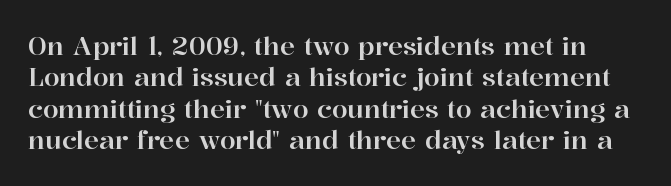
The image shows 25 px text type, upright; set normal line spacing (1.26x), normal letter spacing, not underlined.
